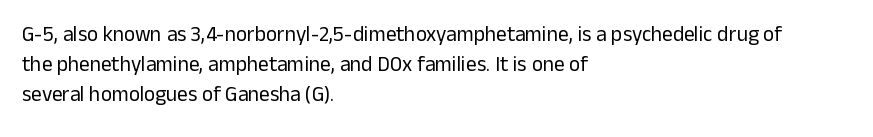
{"italic": "no", "bold": "no", "underline": "no", "align": "left", "line_spacing": "normal", "line_spacing_ratio": 1.43, "letter_spacing": "normal", "letter_spacing_em": 0.0, "glyph_px": 21}
